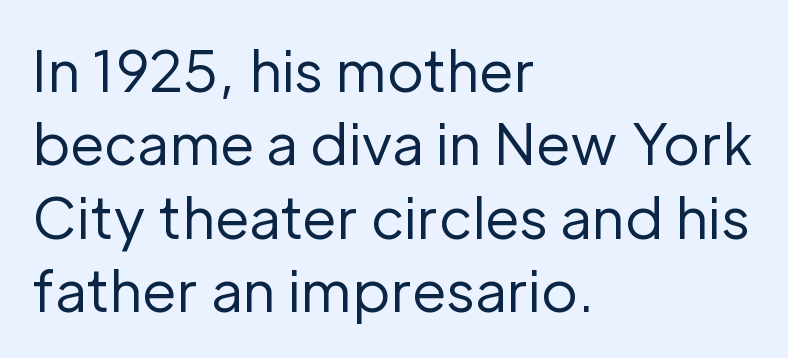
{"serif": "no", "italic": "no", "bold": "no", "weight": "regular", "width": "normal", "stroke_contrast": "low", "x_height": "medium", "monospaced": "no", "underline": "no", "align": "left", "line_spacing": "normal", "line_spacing_ratio": 1.31, "letter_spacing": "normal", "letter_spacing_em": 0.0, "glyph_px": 56}
